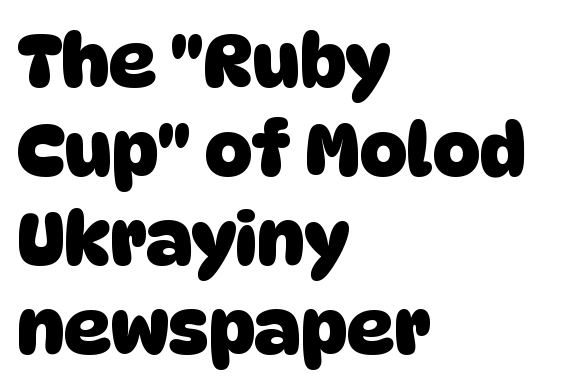
The image shows 73 px heavy sans-serif type; set left-aligned, line spacing 1.22x, normal letter spacing, not underlined; low stroke contrast and a large x-height.
